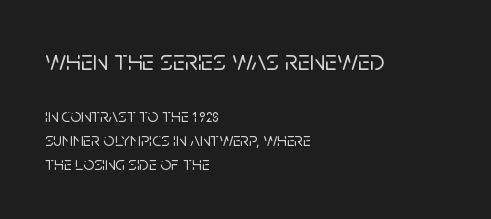
The rag falls on the right side of this text block. Evenly set lines give the paragraph a standard silhouette. A typesetter would call this proportional, since set widths differ per character. Default kerning and tracking; the words read as compact shapes.
